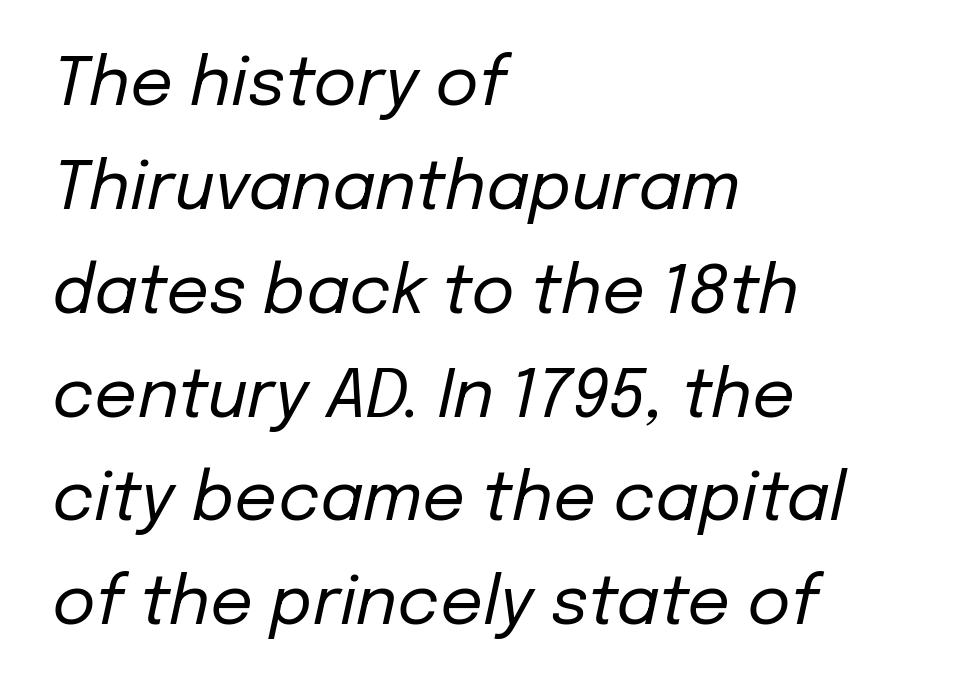
Q: Is the text bold? A: No.
Q: Is the text italic (slanted)? A: Yes, it leans right by about 12 degrees.
Q: Is the text underlined? A: No.
Q: How is the paragraph aligned? A: Left-aligned.
Q: Is the spacing between letters normal or unusually wide? A: Normal.
Q: Is the spacing between lines tight, normal or loose? A: Normal.
Q: Width (condensed, normal, or wide)? A: Normal.
Q: Stroke contrast? A: Low.
Q: x-height? A: Medium.
Q: Monospaced? A: No.
